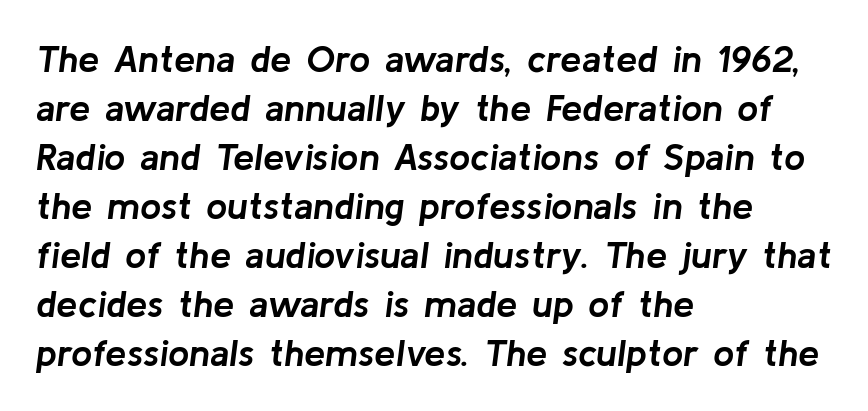
Slant detected: the letters are inclined. Spacing verdict: proportional, widths tailored to each character. Regarding leading, the lines here are spaced in the standard way. A classic flush-left, rag-right setting is used for this passage. In terms of letterspacing, this is plain default setting. Bare-footed words on every line.
